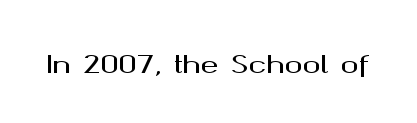
{"italic": "no", "underline": "no", "letter_spacing": "normal", "letter_spacing_em": 0.0, "glyph_px": 24}
